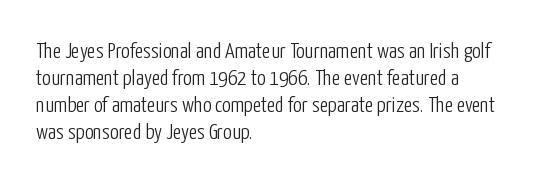
Honestly, the letter spacing is just normal — you wouldn't notice it. A student would call this left alignment; a typographer would say flush left, rag right. The font sits on the lighter half of the weight spectrum, regular included. Just letters on the line, the space beneath them empty.
